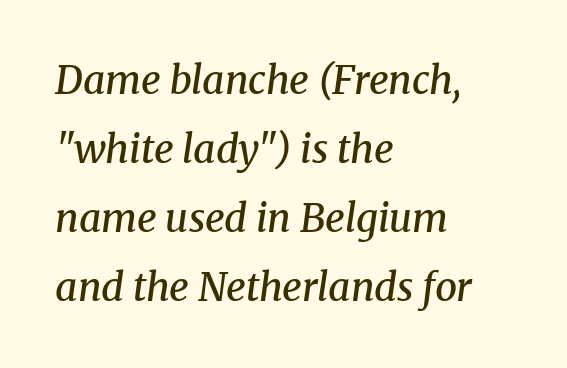
Q: Is the text bold? A: Semi-bold.
Q: Is the text italic (slanted)? A: Yes, it leans right by about 8 degrees.
Q: Is the typeface a serif or a sans-serif typeface? A: Serif.
Q: Is the text underlined? A: No.
Q: How is the paragraph aligned? A: Left-aligned.
Q: Is the spacing between letters normal or unusually wide? A: Normal.
Q: Width (condensed, normal, or wide)? A: Normal.
Q: Stroke contrast? A: Medium.
Q: x-height? A: Medium.
Q: Monospaced? A: No.
